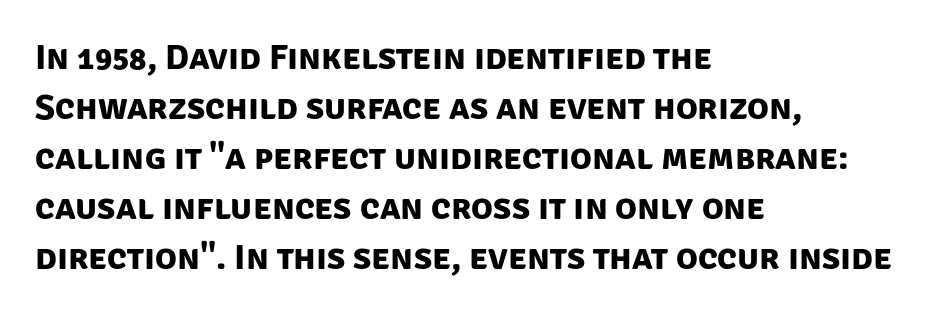
Q: Is the text bold? A: Yes.
Q: Is the typeface a serif or a sans-serif typeface? A: Sans-serif.
Q: Is the text underlined? A: No.
Q: How is the paragraph aligned? A: Left-aligned.
Q: Is the spacing between letters normal or unusually wide? A: Normal.
Q: Is the spacing between lines tight, normal or loose? A: Normal.
Q: Width (condensed, normal, or wide)? A: Normal.
Q: Stroke contrast? A: Low.
Q: x-height? A: Large.
Q: Monospaced? A: No.
